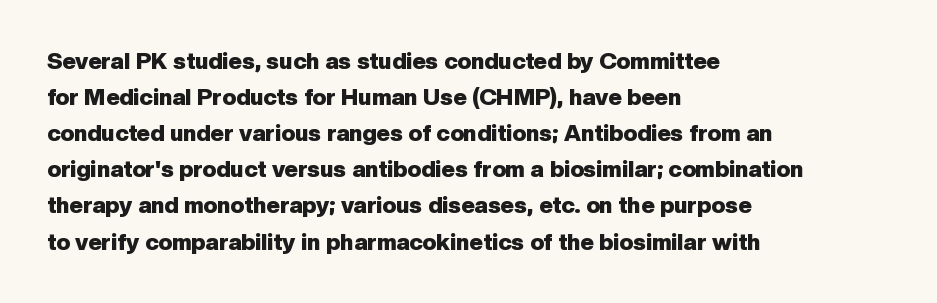
The image shows 23 px bold type, upright; set left-aligned, normal line spacing (1.57x), normal letter spacing, not underlined.
